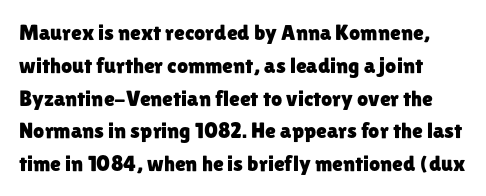
Standard letterfit; no display-style spreading of the glyphs. Type without underlining. Posture: vertical. The block of text has a typical density, with ordinary space between rows.
